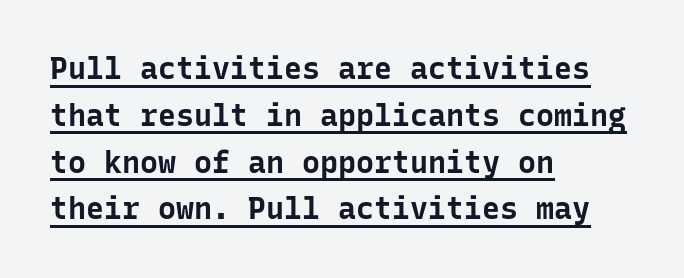
{"serif": "no", "italic": "no", "bold": "yes", "weight": "bold", "width": "normal", "stroke_contrast": "low", "x_height": "medium", "monospaced": "yes", "underline": "yes", "align": "left", "line_spacing": "normal", "line_spacing_ratio": 1.56, "letter_spacing": "normal", "letter_spacing_em": 0.0, "glyph_px": 30}
